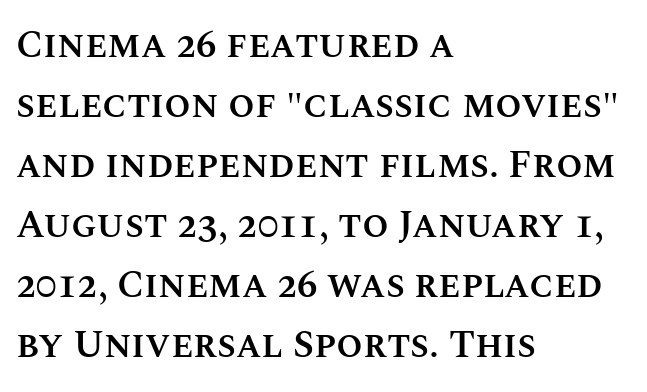
Heft: intermediate — a semibold. Here the designer chose a conventional face with non-uniform glyph widths. The letters stand straight up with perfectly vertical stems. The typesetter chose a ragged-right arrangement here. This block has exactly the height ordinary leading produces.
